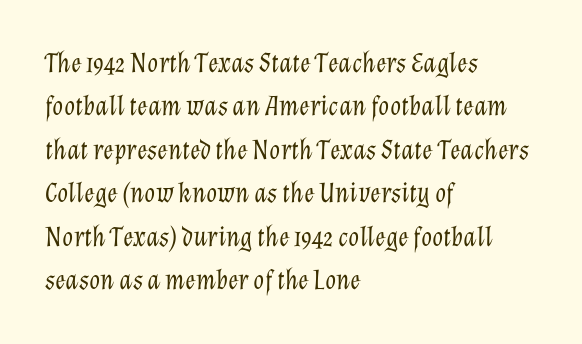
The image shows 28 px light type, italic (leaning right); set left-aligned, normal line spacing (1.55x), normal letter spacing, not underlined; low stroke contrast and a medium x-height.
